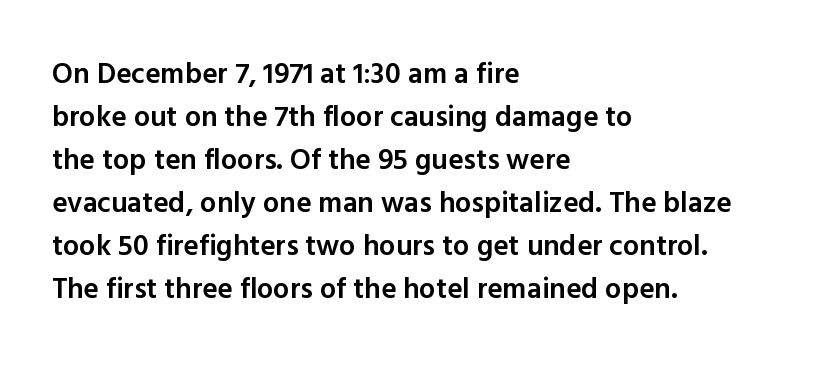
Proportional: the letters do not fall into vertical columns. It's the straight-up-and-down kind of type. A typesetter would call this leading conventional body-copy spacing. Are there feet on the stems? There aren't — it's a sans.
